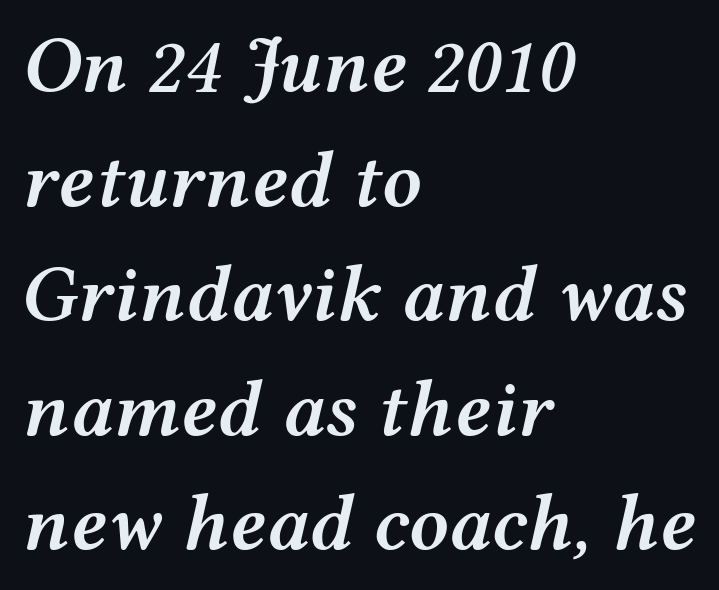
The string is rendered with underlining switched off. Each letter keeps its own natural width here, so spacing adapts to shape. Typeset ragged right — the left edge is the straight one. Emphasis-style slanted type is in use. The line texture is even and compact thanks to regular tracking. A normal amount of white space separates one row of letters from the next.
